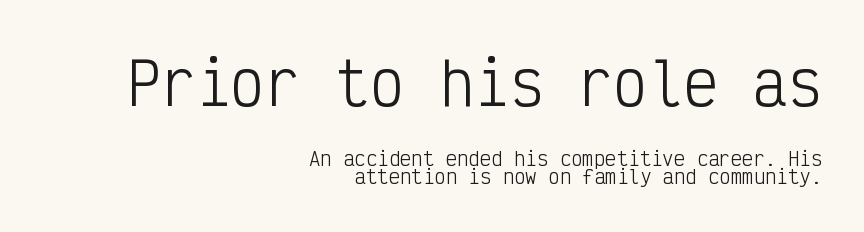
Q: Is the text bold? A: No.
Q: Is the text italic (slanted)? A: No, it is upright.
Q: Is the typeface a serif or a sans-serif typeface? A: Sans-serif.
Q: Is the text underlined? A: No.
Q: How is the paragraph aligned? A: Right-aligned.
Q: Is the spacing between letters normal or unusually wide? A: Normal.
Q: Is the spacing between lines tight, normal or loose? A: Tight.
Q: Which block of text is set in a larger size, the first (top) or the second (bottom)? A: The first (top) one.
Q: Width (condensed, normal, or wide)? A: Condensed.
Q: Stroke contrast? A: Low.
Q: x-height? A: Medium.
Q: Monospaced? A: Yes.
